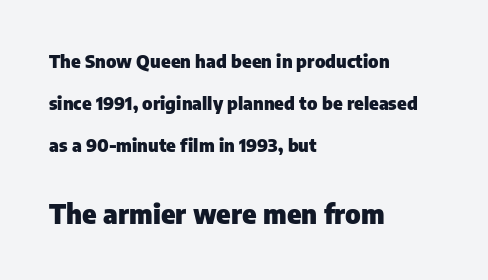
Q: Is the text bold? A: Yes.
Q: Is the text italic (slanted)? A: No, it is upright.
Q: Is the text underlined? A: No.
Q: How is the paragraph aligned? A: Left-aligned.
Q: Is the spacing between letters normal or unusually wide? A: Normal.
Q: Is the spacing between lines tight, normal or loose? A: Loose.
Q: Which block of text is set in a larger size, the first (top) or the second (bottom)? A: The second (bottom) one.
